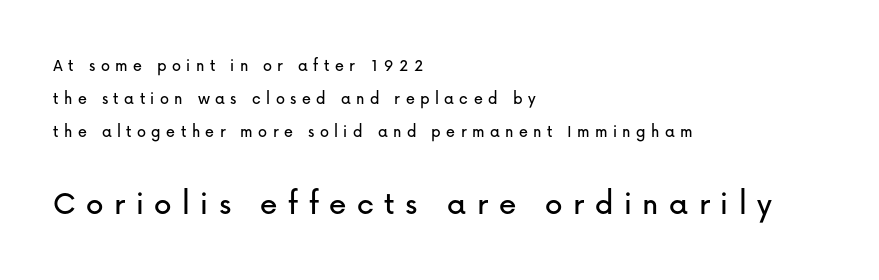
The image shows 35 px sans-serif type, upright; set left-aligned, line spacing 1.82x, unusually wide letter spacing (+0.3 em), not underlined; the second (bottom) block is 1.94x larger; low stroke contrast and a medium x-height.
